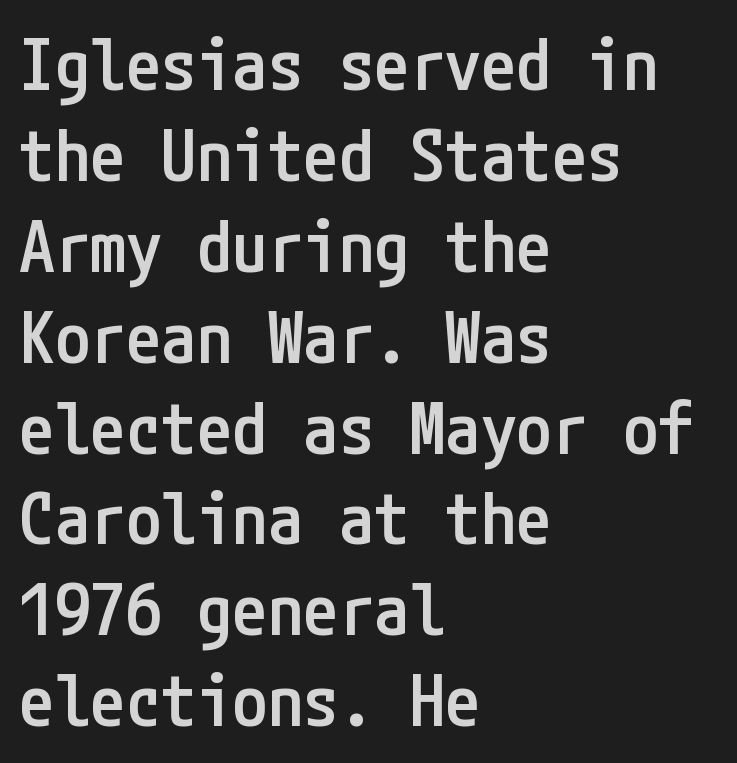
The image shows 71 px semibold, condensed sans-serif type, upright; set left-aligned, normal line spacing (1.28x), normal letter spacing, not underlined; low stroke contrast and a medium x-height.
